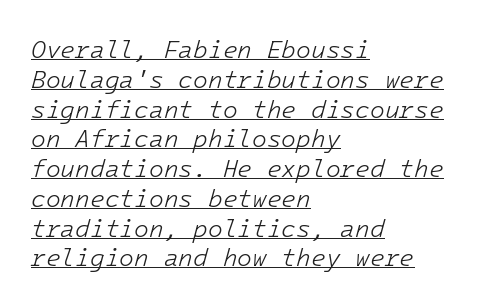
{"italic": "yes", "lean": "right", "slant_degrees": 16, "bold": "no", "underline": "yes", "align": "left", "line_spacing_ratio": 1.24, "letter_spacing": "normal", "letter_spacing_em": 0.0, "glyph_px": 24}
